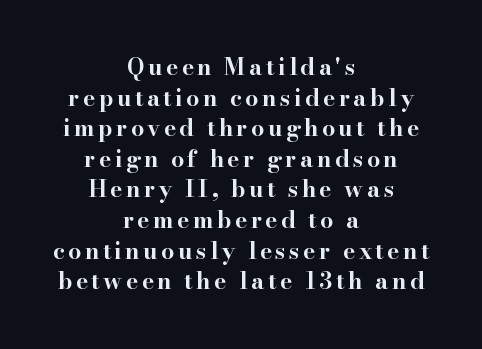
The image shows 23 px bold type, upright; set centered, normal line spacing (1.33x), not underlined.
